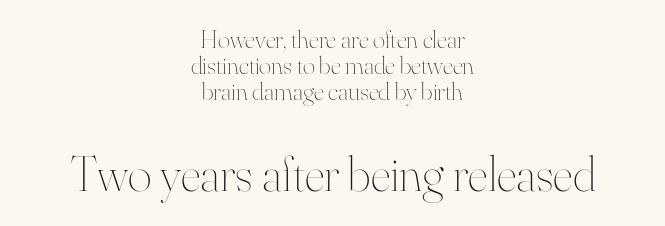
{"italic": "no", "bold": "no", "weight": "thin", "width": "normal", "stroke_contrast": "high", "x_height": "small", "monospaced": "no", "underline": "no", "align": "center", "line_spacing": "tight", "line_spacing_ratio": 1.0, "letter_spacing": "normal", "letter_spacing_em": 0.0, "larger_block": "second", "size_ratio": 1.96, "glyph_px": 51}
